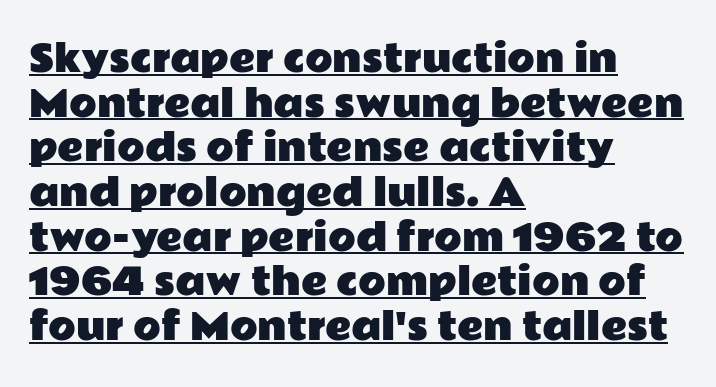
{"serif": "no", "italic": "no", "width": "wide", "stroke_contrast": "low", "x_height": "medium", "monospaced": "no", "underline": "yes", "align": "left", "line_spacing_ratio": 1.24, "letter_spacing": "normal", "letter_spacing_em": 0.0, "glyph_px": 36}
